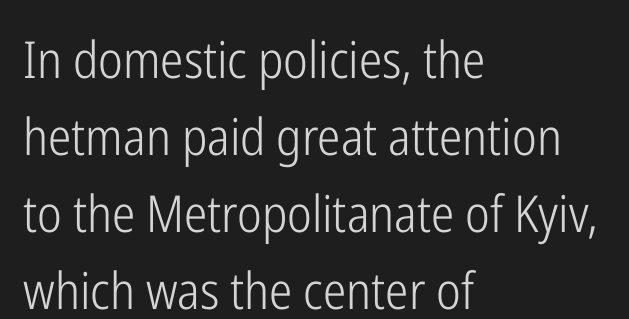
Visually the block forms a straight wall on the left and a jagged coastline on the right. Interline gaps are of average width in this sample. Nope, no serifs anywhere on these letters. The tracking reads as untouched default to a designer's eye.
